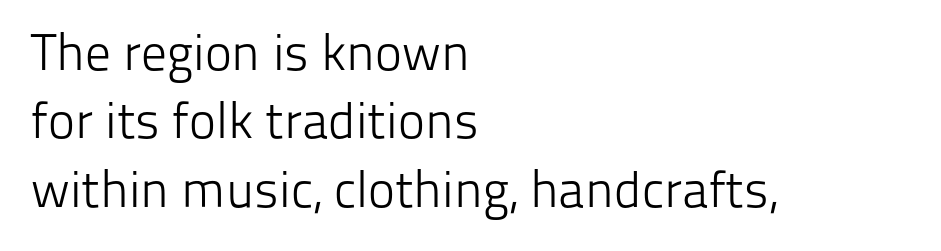
The image shows 51 px light sans-serif type, upright; set left-aligned, normal line spacing (1.34x), normal letter spacing, not underlined; low stroke contrast and a medium x-height.
